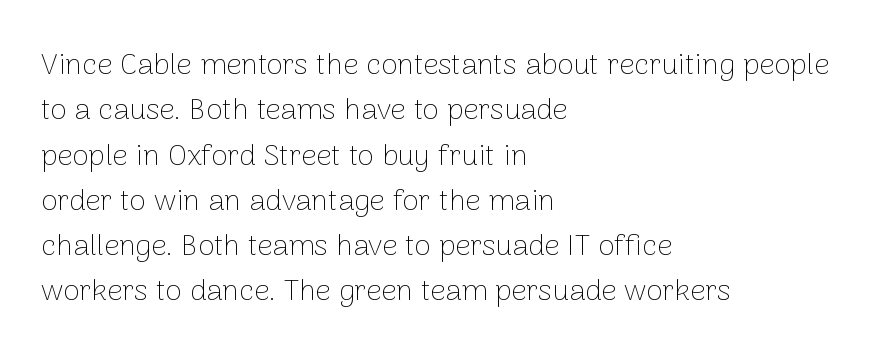
The image shows 30 px thin sans-serif type, upright; set left-aligned, normal line spacing (1.51x), normal letter spacing, not underlined; low stroke contrast and a medium x-height.
